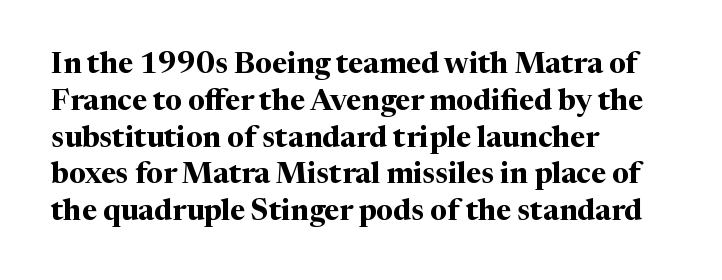
Compared with typical body copy, the letter spacing here is the same. The space beneath each line is pristine and unruled. Thick stems and heavy bowls — unmistakably bold. Do the characters align in a grid? No, the font is proportional.
